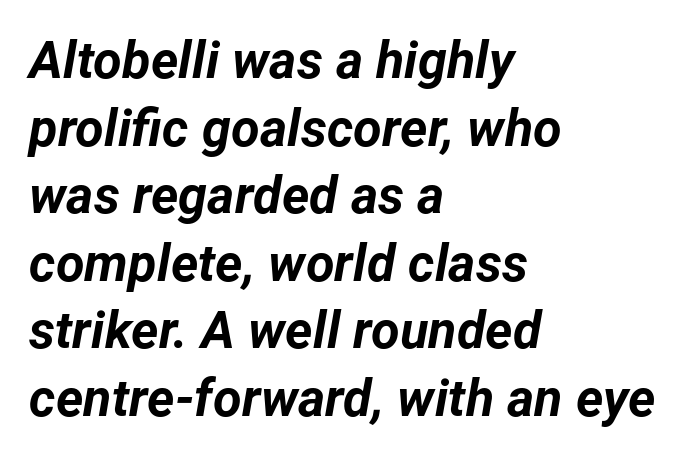
The text carries the slant typical of an italic or oblique font. Quick note: interline space is typical. Do the characters align in a grid? No, the font is proportional. Letters rest on an invisible, unmarked baseline. Honestly, the letter spacing is just normal — you wouldn't notice it. The face used here has the dense, thick strokes of a bold.
